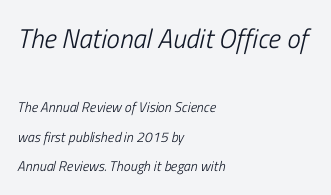
The image shows 27 px text type, italic (leaning right); set left-aligned, loose line spacing (2.12x), normal letter spacing, not underlined; the first (top) block is 1.93x larger.
